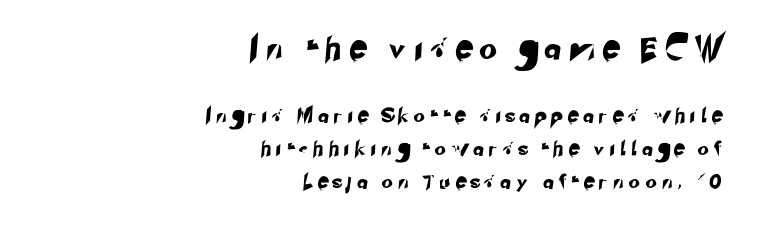
Q: Is the text underlined? A: No.
Q: How is the paragraph aligned? A: Right-aligned.
Q: Is the spacing between letters normal or unusually wide? A: Unusually wide.
Q: Is the spacing between lines tight, normal or loose? A: Loose.
Q: Which block of text is set in a larger size, the first (top) or the second (bottom)? A: The first (top) one.
